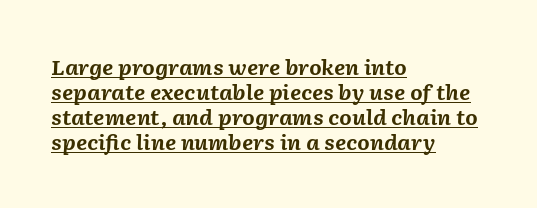
{"italic": "yes", "lean": "right", "slant_degrees": 2, "bold": "yes", "underline": "yes", "align": "left", "line_spacing": "normal", "line_spacing_ratio": 1.25, "letter_spacing": "normal", "letter_spacing_em": 0.0, "glyph_px": 20}
